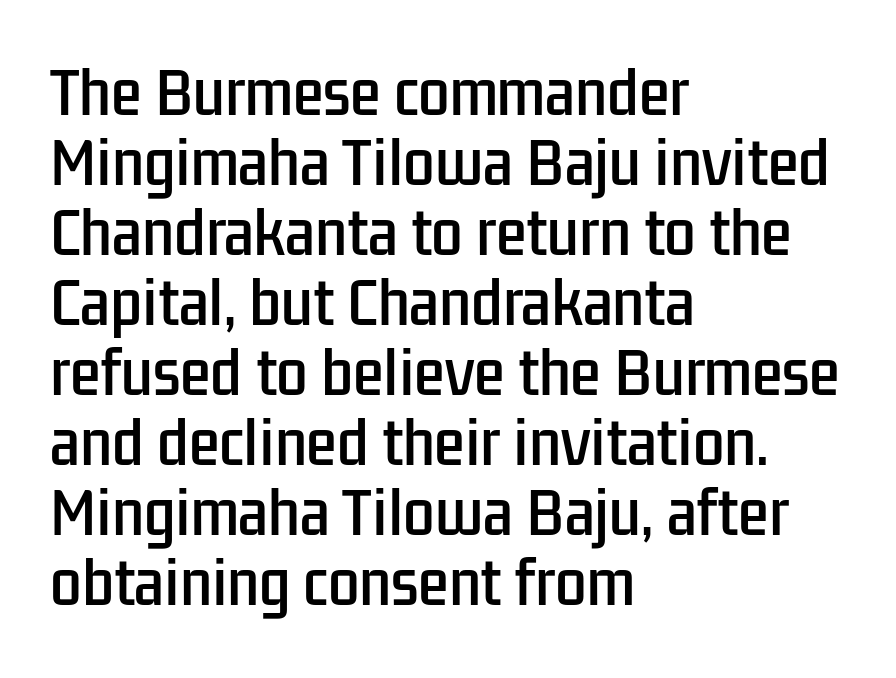
The image shows 56 px condensed sans-serif type, upright; set left-aligned, normal line spacing (1.25x), normal letter spacing, not underlined; low stroke contrast and a medium x-height.
